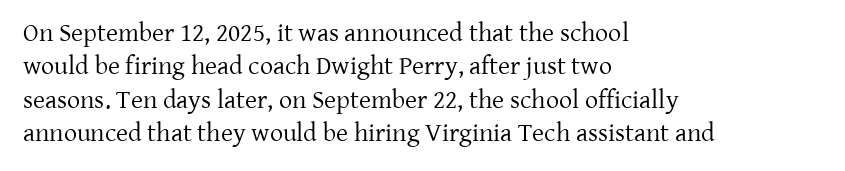
Compared with typical paragraphs, the rows here are spaced about the same. The letters stand straight up with perfectly vertical stems. Short and long lines alike share a common starting point at left. Is the stroke heavy? The answer is a plain regular-or-lighter. In terms of letterspacing, this is plain default setting. Just letters on the line, the space beneath them empty.
